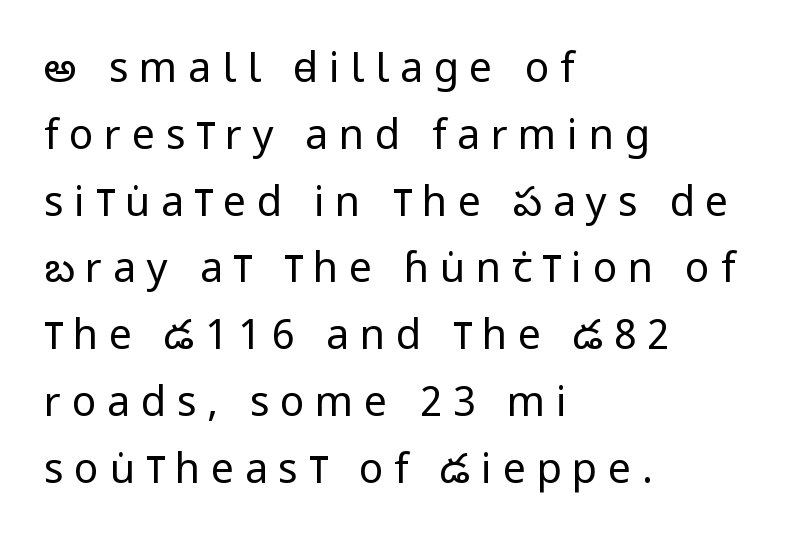
Q: Is the text bold? A: No.
Q: Is the text italic (slanted)? A: No, it is upright.
Q: Is the typeface a serif or a sans-serif typeface? A: Sans-serif.
Q: Is the text underlined? A: No.
Q: How is the paragraph aligned? A: Left-aligned.
Q: Is the spacing between letters normal or unusually wide? A: Unusually wide.
Q: Is the spacing between lines tight, normal or loose? A: Normal.
Q: Width (condensed, normal, or wide)? A: Condensed.
Q: Stroke contrast? A: Low.
Q: x-height? A: Large.
Q: Monospaced? A: No.
